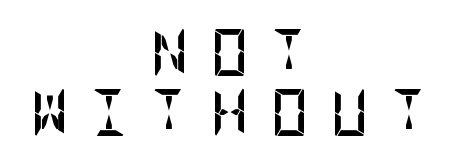
The image shows 47 px semibold, condensed sans-serif type, upright; set centered, normal line spacing (1.28x), unusually wide letter spacing (+0.46 em), not underlined; low stroke contrast and a large x-height.
